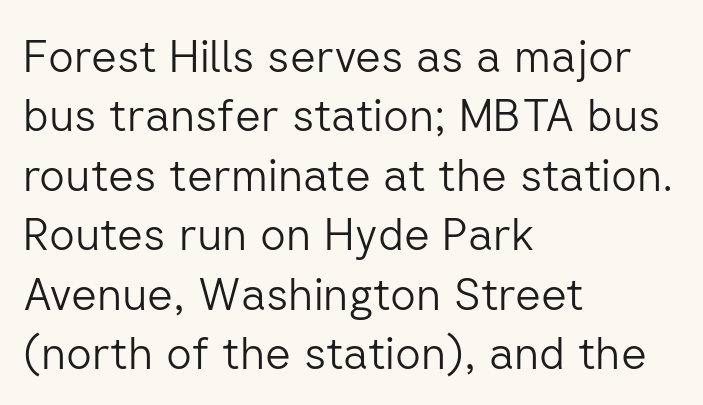
A typesetter would label this face a sans. A typesetter would call this zero additional tracking. Looks like regular typesetting: each glyph gets only the width it needs. Letters have the restrained weight of plain body copy at most.
